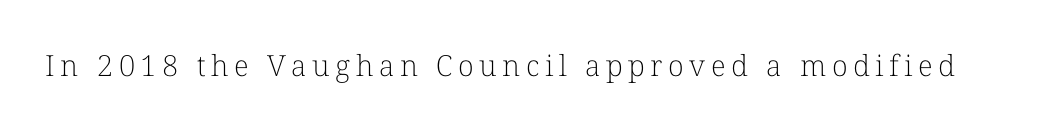
The image shows 29 px light serif type, upright; set not underlined; low stroke contrast and a medium x-height.
